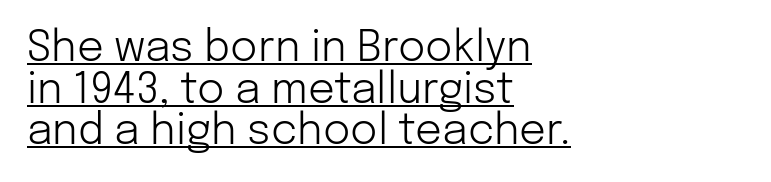
{"serif": "no", "italic": "no", "bold": "no", "weight": "light", "width": "normal", "stroke_contrast": "low", "x_height": "medium", "monospaced": "no", "underline": "yes", "align": "left", "line_spacing": "tight", "line_spacing_ratio": 0.99, "letter_spacing": "normal", "letter_spacing_em": 0.0, "glyph_px": 42}
